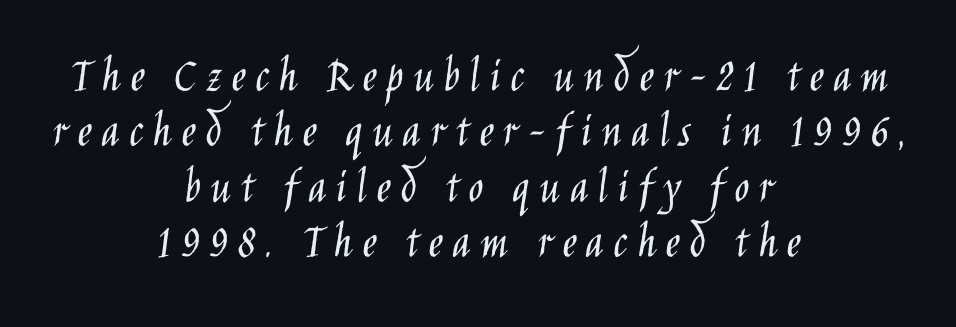
The image shows 50 px light, condensed sans-serif type; set centered, tight line spacing (1.11x), not underlined; low stroke contrast and a large x-height.
